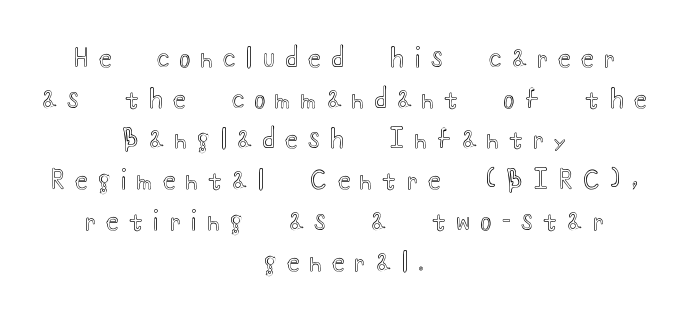
Style check: upright. The designer left line spacing at the default. A centered setting, common on invitations and titles, is used for this passage. The words here are not underlined.
